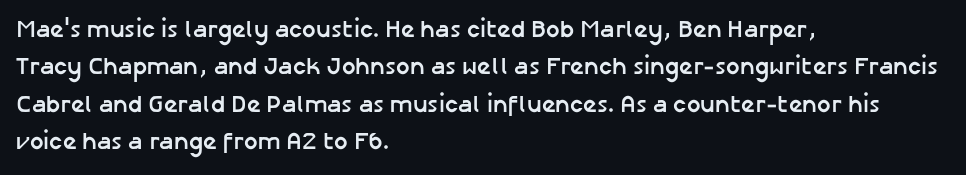
Q: Is the text bold? A: Yes.
Q: Is the text italic (slanted)? A: No, it is upright.
Q: Is the text underlined? A: No.
Q: How is the paragraph aligned? A: Left-aligned.
Q: Is the spacing between letters normal or unusually wide? A: Normal.
Q: Is the spacing between lines tight, normal or loose? A: Normal.
